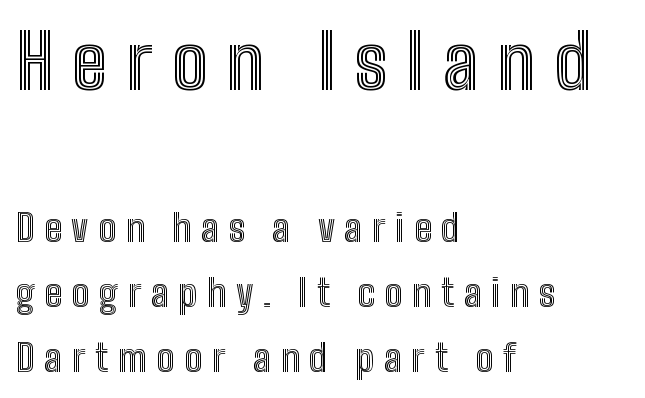
The image shows 75 px condensed type, upright; set left-aligned, line spacing 1.71x, unusually wide letter spacing (+0.25 em), not underlined; the first (top) block is 1.97x larger; a medium x-height.
